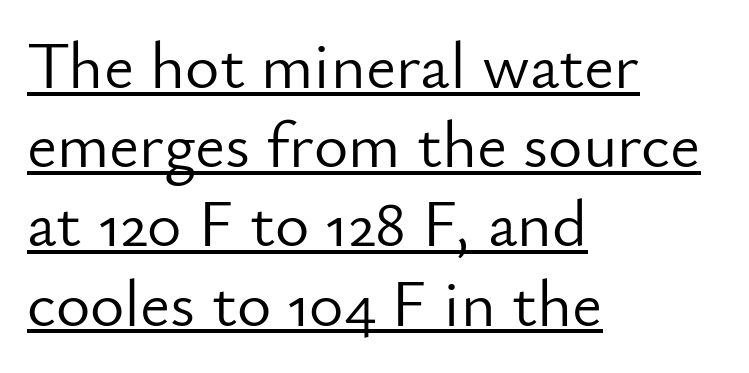
Where is the straight margin? On the left. Upright lettering throughout. Stroke mass is kept to a normal reading level or below. The characters display no serif detailing; their extremities are plain. This rendering features underlined lettering.
